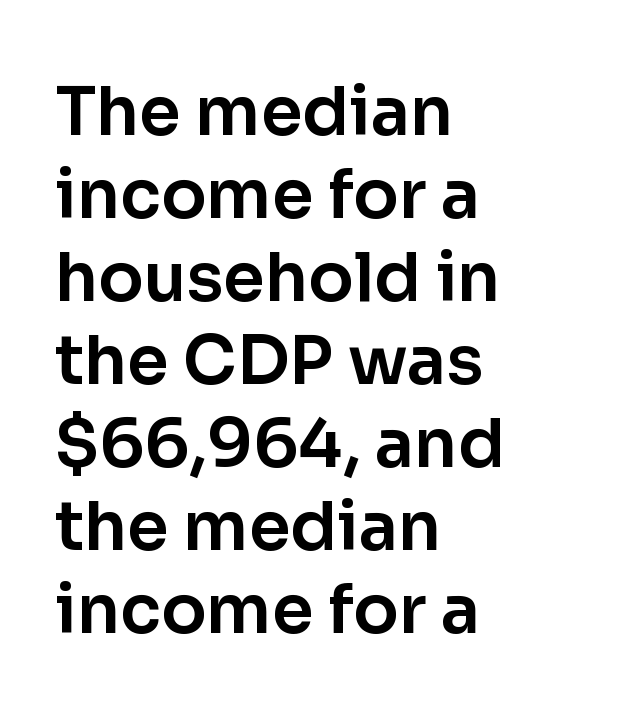
The image shows 67 px sans-serif type, upright; set left-aligned, line spacing 1.24x, normal letter spacing, not underlined; low stroke contrast and a medium x-height.
